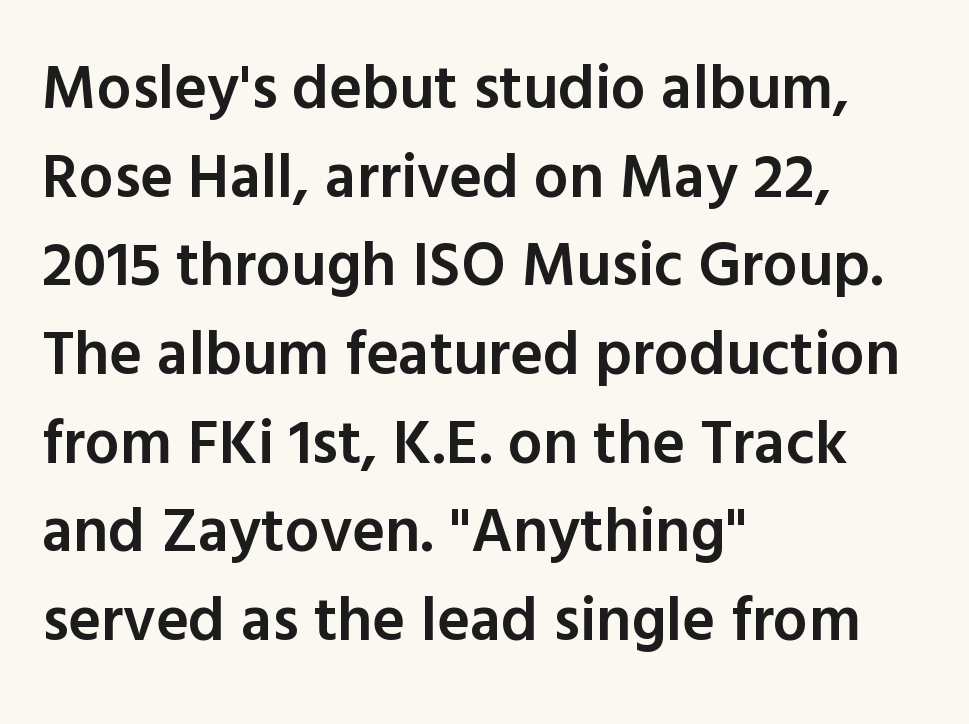
{"serif": "no", "italic": "no", "bold": "semi", "weight": "semibold", "width": "normal", "x_height": "medium", "monospaced": "no", "underline": "no", "align": "left", "line_spacing": "normal", "line_spacing_ratio": 1.43, "letter_spacing": "normal", "letter_spacing_em": 0.0, "glyph_px": 62}
